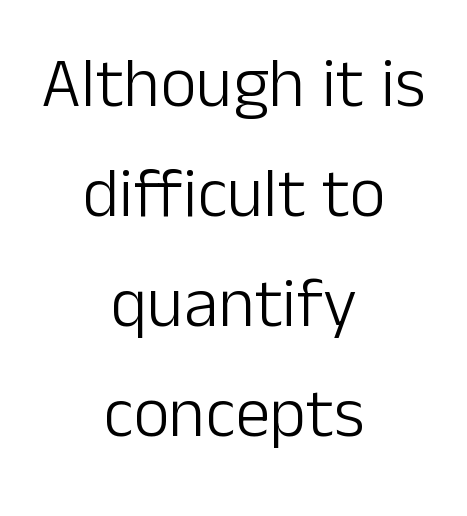
The image shows 70 px light sans-serif type, upright; set centered, normal line spacing (1.57x), normal letter spacing, not underlined; low stroke contrast and a medium x-height.
